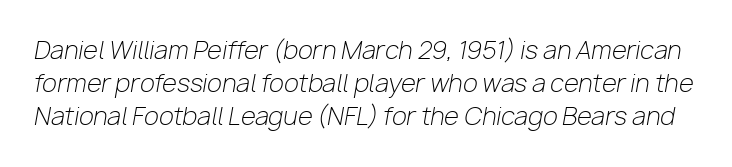
{"italic": "yes", "lean": "right", "slant_degrees": 10, "bold": "no", "underline": "no", "line_spacing": "normal", "line_spacing_ratio": 1.38, "letter_spacing": "normal", "letter_spacing_em": 0.0, "glyph_px": 24}
